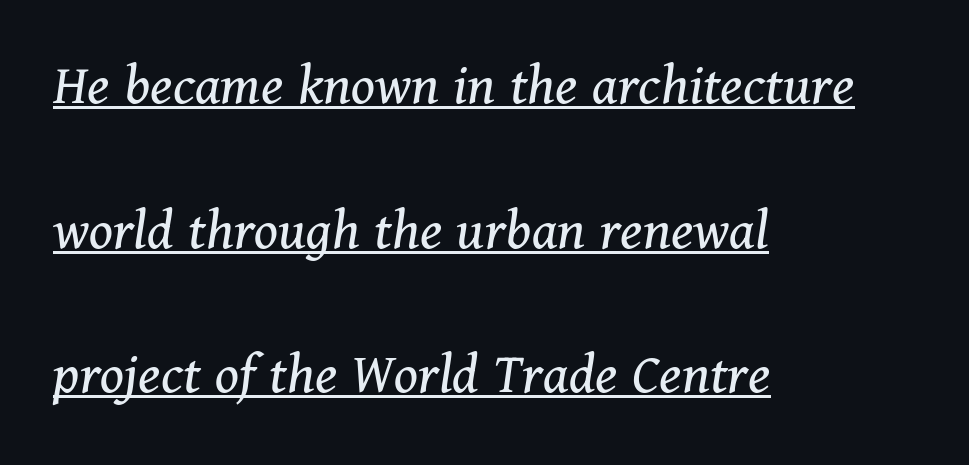
{"serif": "yes", "italic": "yes", "lean": "right", "slant_degrees": 11, "bold": "no", "weight": "regular", "width": "normal", "stroke_contrast": "medium", "x_height": "medium", "monospaced": "no", "underline": "yes", "align": "left", "line_spacing": "loose", "line_spacing_ratio": 2.41, "letter_spacing": "normal", "letter_spacing_em": 0.0, "glyph_px": 60}
